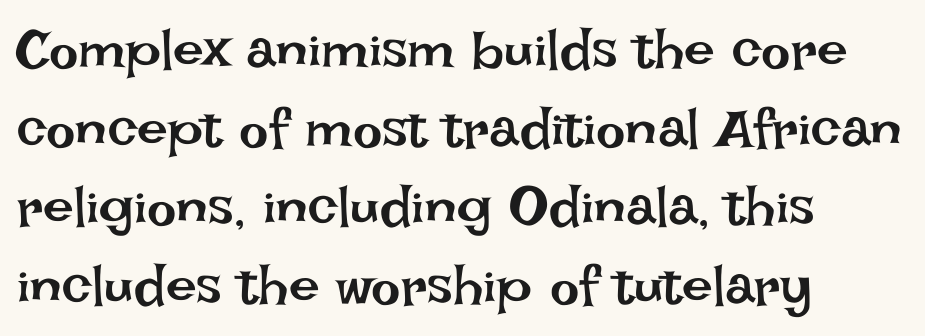
The image shows 55 px regular-weight type, upright; set left-aligned, normal line spacing (1.43x), normal letter spacing, not underlined; low stroke contrast and a large x-height.
